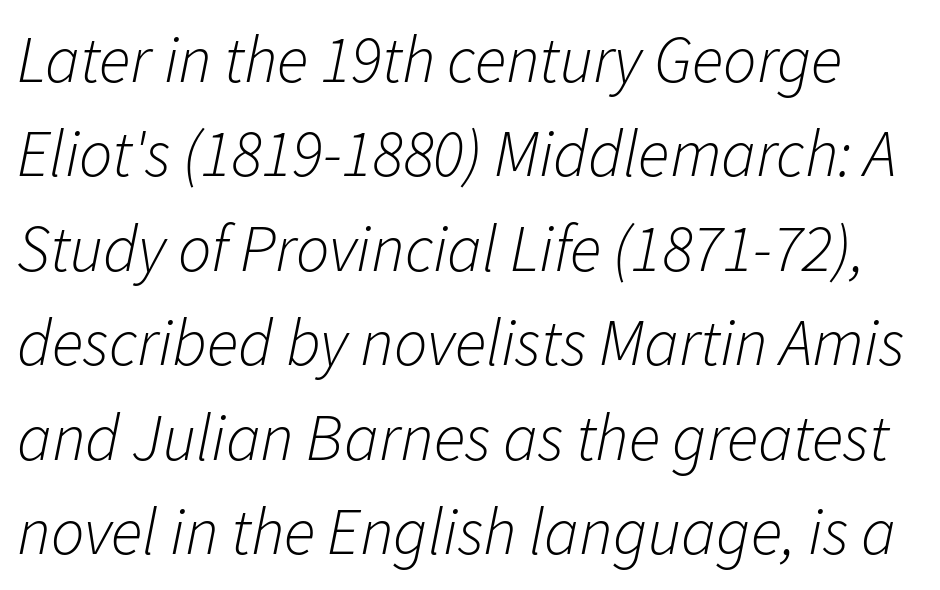
The image shows 66 px light type, italic (leaning right); set normal line spacing (1.43x), normal letter spacing, not underlined; low stroke contrast and a medium x-height.
